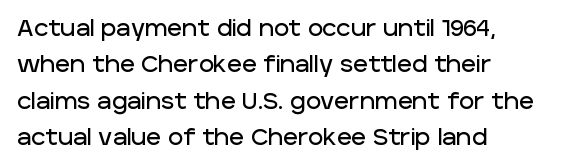
{"italic": "no", "underline": "no", "align": "left", "line_spacing": "normal", "line_spacing_ratio": 1.58, "letter_spacing": "normal", "letter_spacing_em": 0.0, "glyph_px": 23}
